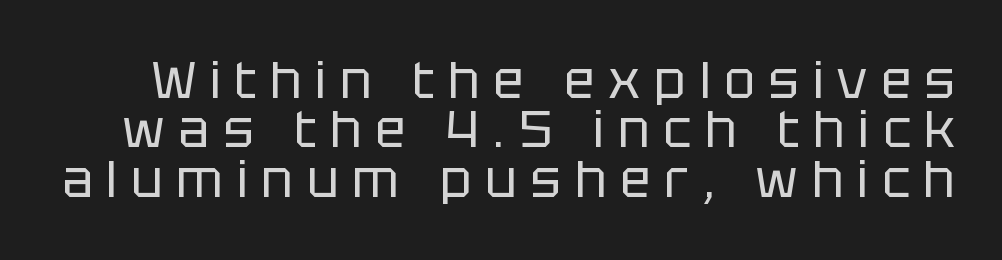
Q: Is the text bold? A: No.
Q: Is the text italic (slanted)? A: No, it is upright.
Q: Is the typeface a serif or a sans-serif typeface? A: Sans-serif.
Q: Is the text underlined? A: No.
Q: Is the spacing between letters normal or unusually wide? A: Unusually wide.
Q: Is the spacing between lines tight, normal or loose? A: Tight.
Q: Width (condensed, normal, or wide)? A: Normal.
Q: Stroke contrast? A: Low.
Q: x-height? A: Large.
Q: Monospaced? A: No.
